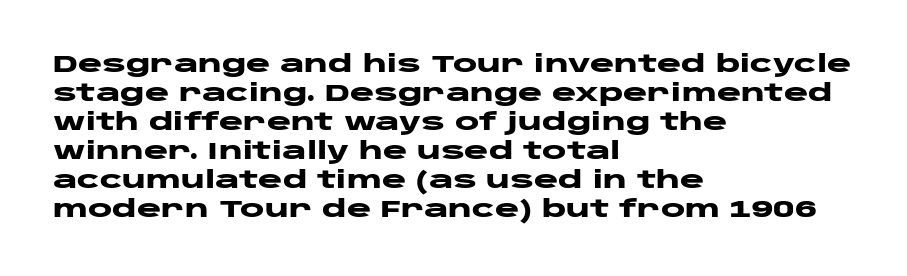
{"italic": "no", "bold": "yes", "underline": "no", "align": "left", "line_spacing": "normal", "line_spacing_ratio": 1.26, "letter_spacing": "normal", "letter_spacing_em": 0.0, "glyph_px": 23}
